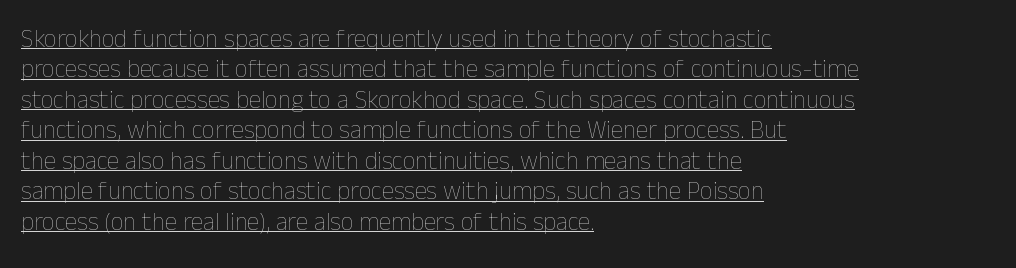
One-word summary of the alignment: left. The weight would be labelled regular, book, light, or lighter still. Decoration check: the copy is underlined. You could call the tracking neutral — neither tight nor loose. These lines were composed using upright roman letters.
